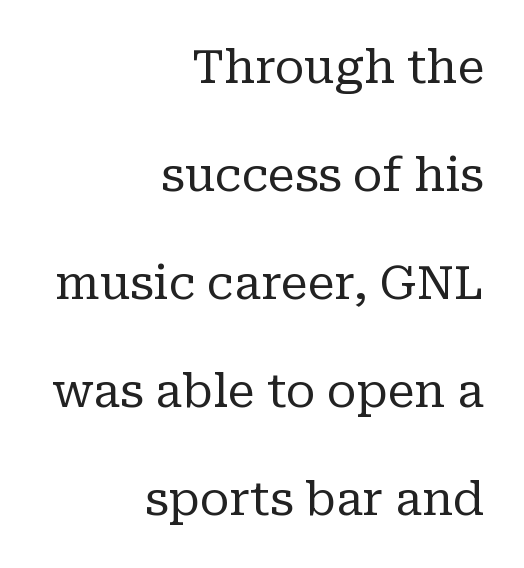
{"serif": "yes", "italic": "no", "bold": "no", "weight": "regular", "width": "normal", "stroke_contrast": "low", "x_height": "medium", "monospaced": "no", "underline": "no", "align": "right", "line_spacing": "loose", "line_spacing_ratio": 2.35, "letter_spacing": "normal", "letter_spacing_em": 0.0, "glyph_px": 46}
